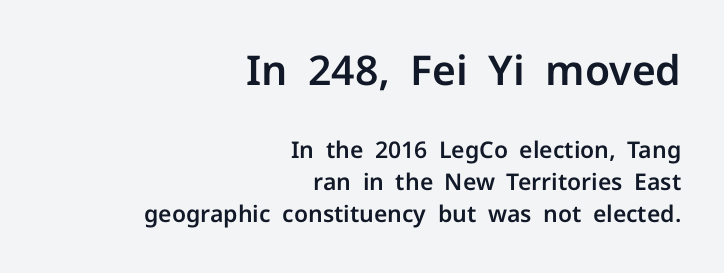
The typeface chosen for these lines omits serifs. These lines sit exactly where default settings would place them. The rendering uses natural spacing where letterforms have individual widths. Look at the glyph heights: the upper group is clearly the bigger setting.
